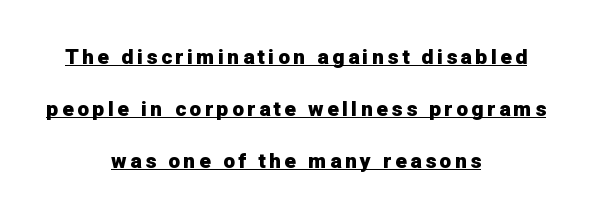
Q: Is the text bold? A: Yes.
Q: Is the text italic (slanted)? A: No, it is upright.
Q: Is the text underlined? A: Yes.
Q: How is the paragraph aligned? A: Centered.
Q: Is the spacing between lines tight, normal or loose? A: Loose.
